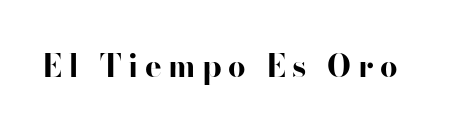
{"serif": "no", "italic": "no", "bold": "yes", "weight": "bold", "width": "wide", "stroke_contrast": "high", "x_height": "small", "monospaced": "no", "underline": "no", "letter_spacing": "wide", "letter_spacing_em": 0.21, "glyph_px": 31}
